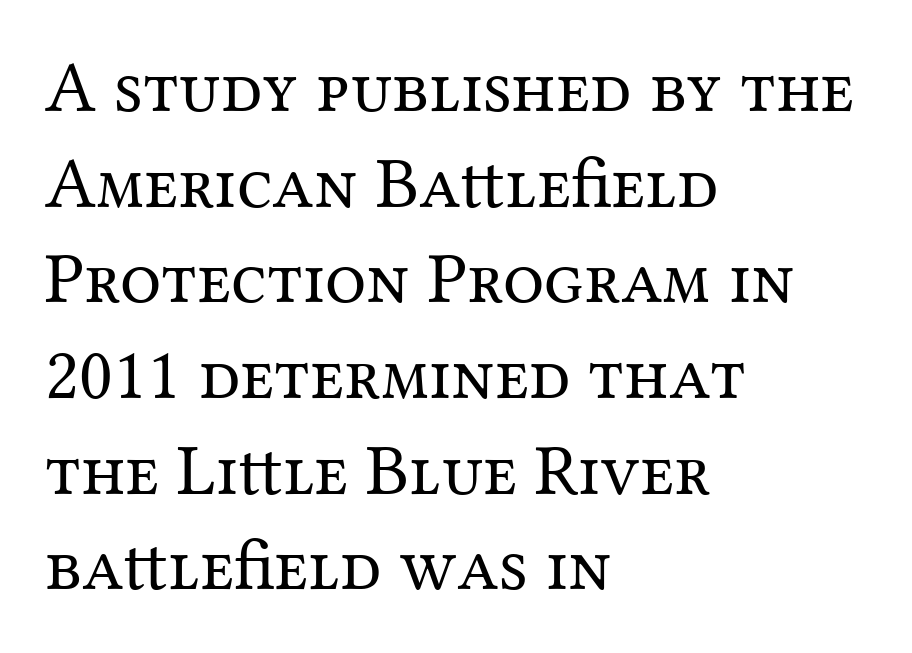
{"serif": "yes", "italic": "no", "bold": "no", "weight": "regular", "width": "normal", "stroke_contrast": "medium", "x_height": "medium", "monospaced": "no", "underline": "no", "align": "left", "line_spacing": "normal", "line_spacing_ratio": 1.31, "letter_spacing": "normal", "letter_spacing_em": 0.0, "glyph_px": 73}
